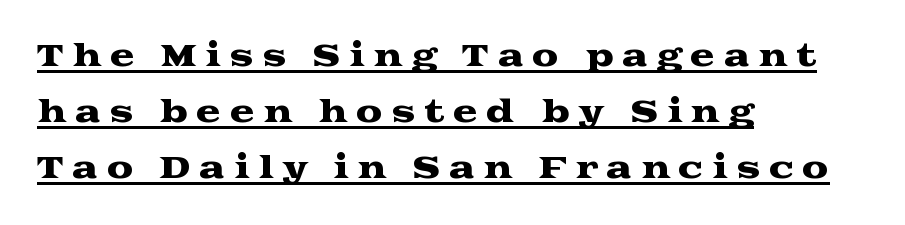
The image shows 30 px wide serif type, upright; set left-aligned, line spacing 1.86x, unusually wide letter spacing (+0.28 em), underlined; medium stroke contrast and a medium x-height.
